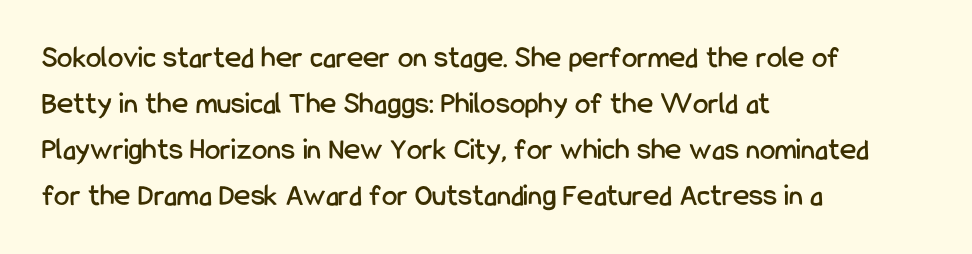
Do the characters align in a grid? No, the font is proportional. The letters carry no serifs — their stems end cleanly without finishing strokes. The leading is moderate, giving the passage an even texture. This rendering uses left alignment, leaving the right contour irregular. The words here are not underlined. In terms of posture, this sample is upright.
